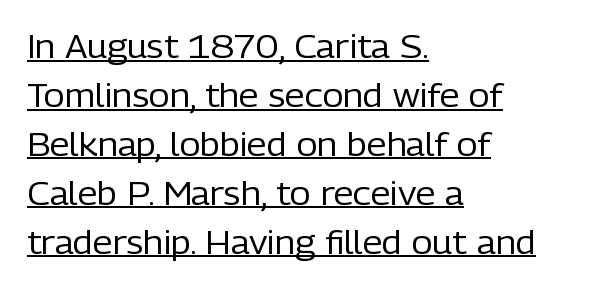
Q: Is the text bold? A: No.
Q: Is the text italic (slanted)? A: No, it is upright.
Q: Is the typeface a serif or a sans-serif typeface? A: Sans-serif.
Q: Is the text underlined? A: Yes.
Q: How is the paragraph aligned? A: Left-aligned.
Q: Is the spacing between letters normal or unusually wide? A: Normal.
Q: Is the spacing between lines tight, normal or loose? A: Normal.
Q: Width (condensed, normal, or wide)? A: Normal.
Q: Stroke contrast? A: Low.
Q: x-height? A: Medium.
Q: Monospaced? A: No.
